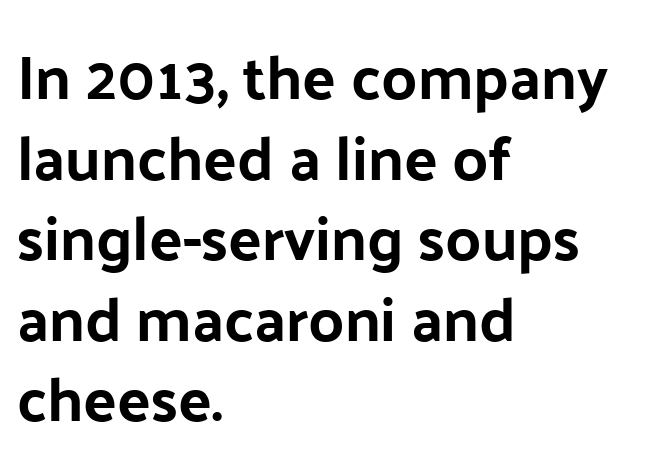
Q: Is the text italic (slanted)? A: No, it is upright.
Q: Is the typeface a serif or a sans-serif typeface? A: Sans-serif.
Q: Is the text underlined? A: No.
Q: How is the paragraph aligned? A: Left-aligned.
Q: Is the spacing between letters normal or unusually wide? A: Normal.
Q: Is the spacing between lines tight, normal or loose? A: Normal.
Q: Width (condensed, normal, or wide)? A: Normal.
Q: Stroke contrast? A: Low.
Q: x-height? A: Medium.
Q: Monospaced? A: No.
